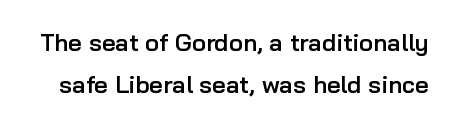
In terms of letterspacing, this is plain default setting. This is roman type, the default non-slanted kind. Beneath every word, the page is bare. These words are printed semibold, heavier than regular yet not bold.
